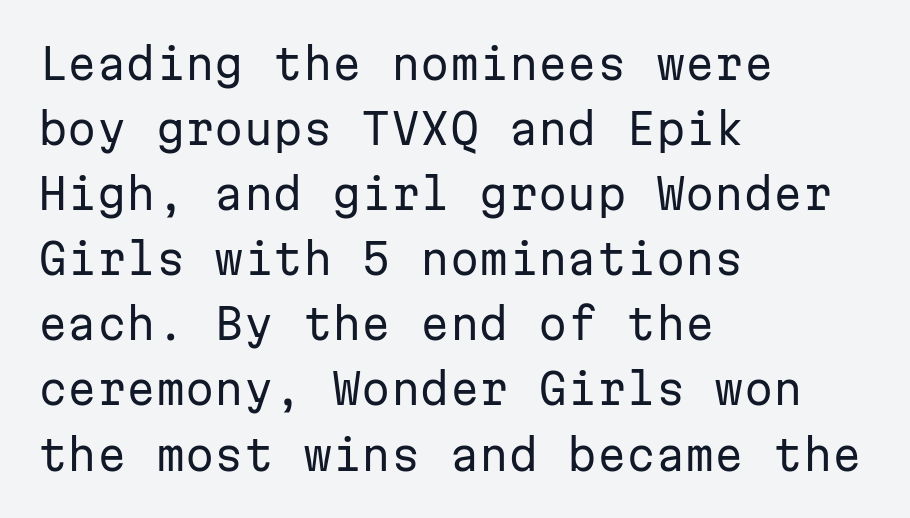
{"serif": "no", "italic": "no", "bold": "no", "weight": "regular", "width": "normal", "stroke_contrast": "low", "x_height": "medium", "monospaced": "yes", "underline": "no", "align": "left", "line_spacing": "normal", "line_spacing_ratio": 1.55, "letter_spacing": "normal", "letter_spacing_em": 0.0, "glyph_px": 42}
